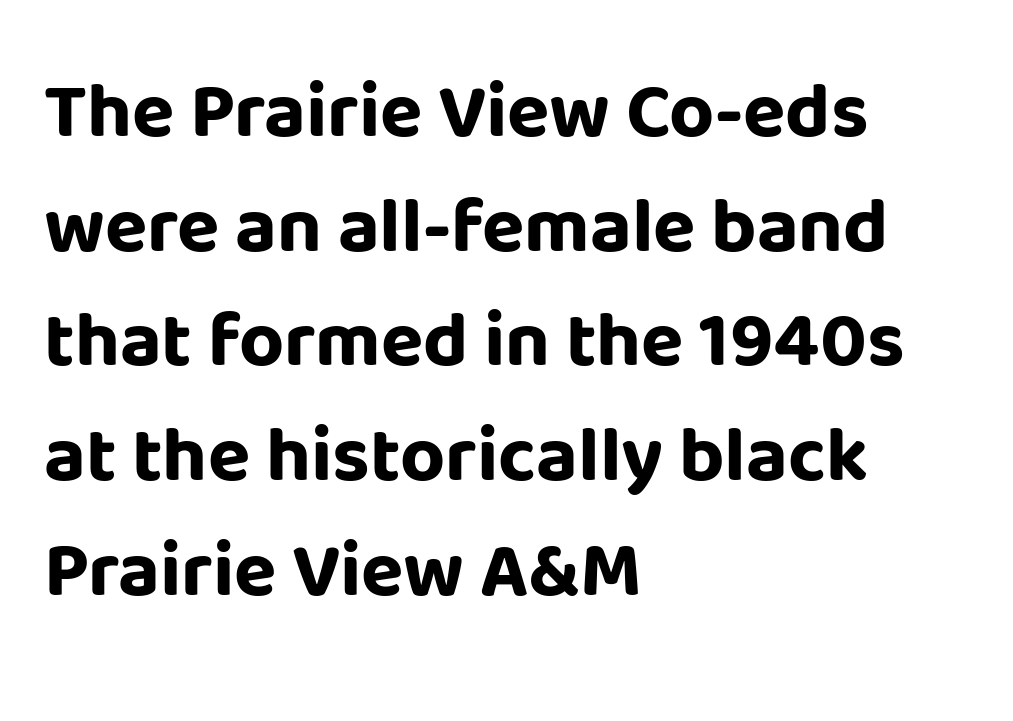
{"serif": "no", "italic": "no", "bold": "yes", "weight": "bold", "width": "normal", "stroke_contrast": "low", "x_height": "large", "monospaced": "no", "underline": "no", "align": "left", "line_spacing": "normal", "line_spacing_ratio": 1.47, "letter_spacing": "normal", "letter_spacing_em": 0.0, "glyph_px": 78}
